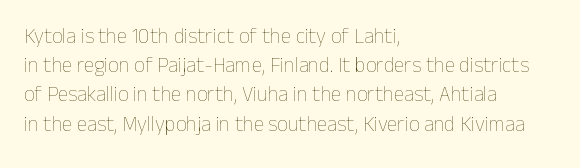
Q: Is the text bold? A: No.
Q: Is the text italic (slanted)? A: No, it is upright.
Q: Is the text underlined? A: No.
Q: How is the paragraph aligned? A: Left-aligned.
Q: Is the spacing between letters normal or unusually wide? A: Normal.
Q: Is the spacing between lines tight, normal or loose? A: Normal.
